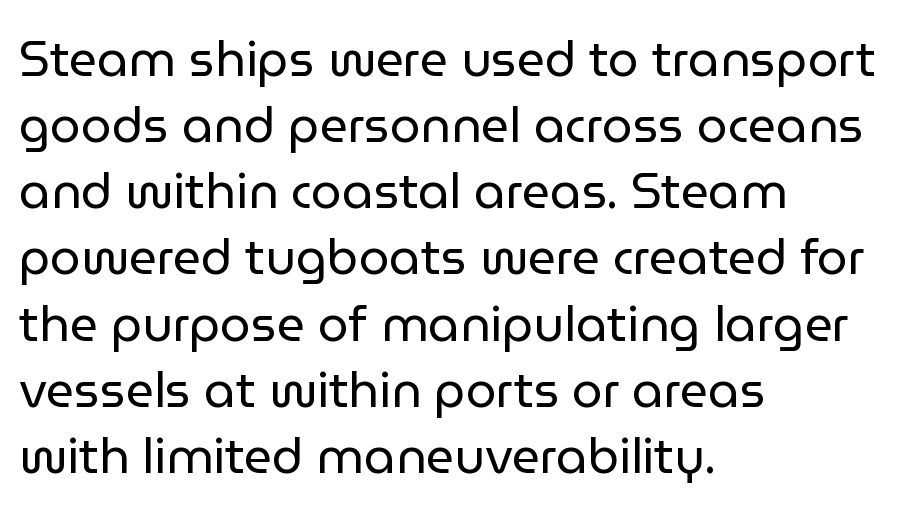
{"serif": "no", "italic": "no", "bold": "no", "weight": "regular", "width": "normal", "stroke_contrast": "low", "x_height": "medium", "monospaced": "no", "underline": "no", "align": "left", "line_spacing": "normal", "line_spacing_ratio": 1.35, "letter_spacing": "normal", "letter_spacing_em": 0.0, "glyph_px": 49}
